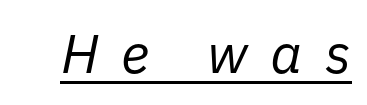
{"italic": "yes", "lean": "right", "slant_degrees": 11, "bold": "no", "weight": "regular", "width": "normal", "stroke_contrast": "low", "x_height": "medium", "monospaced": "no", "underline": "yes", "letter_spacing": "wide", "letter_spacing_em": 0.41, "glyph_px": 55}
